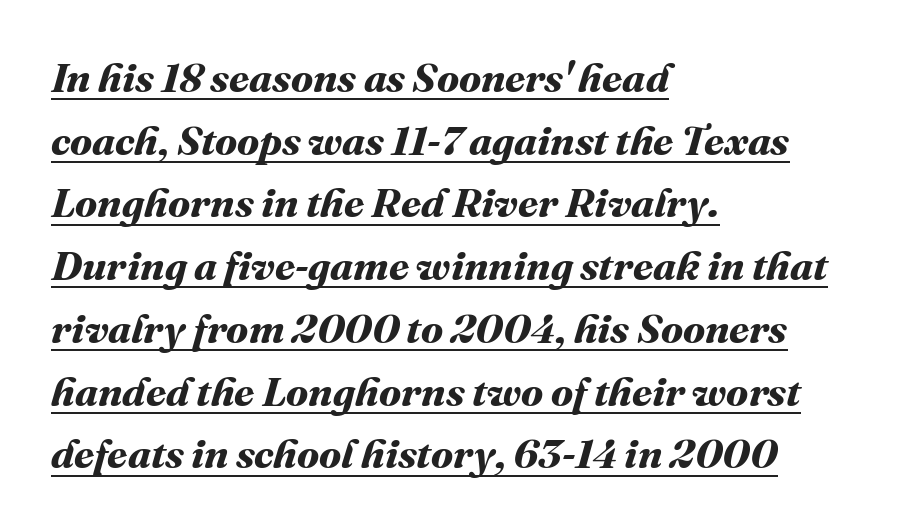
{"bold": "yes", "weight": "bold", "width": "normal", "stroke_contrast": "medium", "x_height": "medium", "monospaced": "no", "underline": "yes", "align": "left", "line_spacing": "normal", "line_spacing_ratio": 1.53, "letter_spacing": "normal", "letter_spacing_em": 0.0, "glyph_px": 41}
